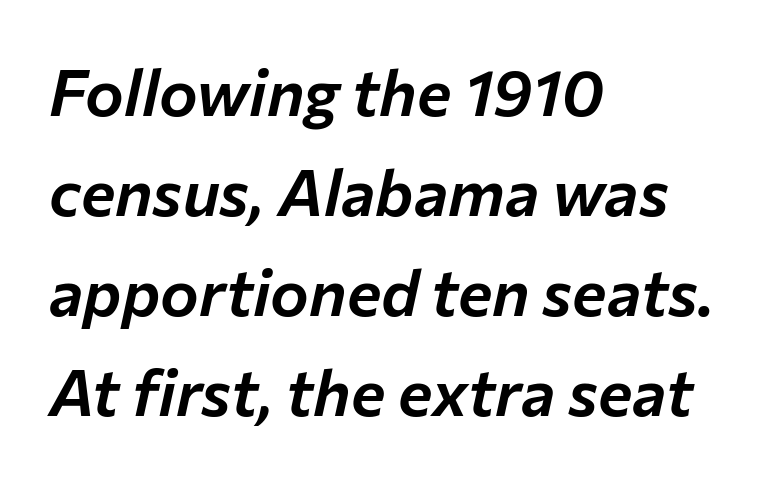
Is the block centered? No — it sits flush against the left margin. The text carries the slant typical of an italic or oblique font. Does the leading feel generous? No, just average. The gaps between neighbouring characters are ordinary and unremarkable.
